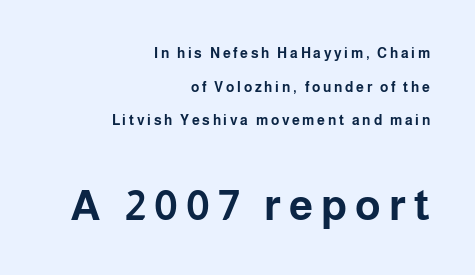
{"serif": "no", "italic": "no", "bold": "yes", "weight": "bold", "width": "normal", "stroke_contrast": "low", "x_height": "medium", "monospaced": "no", "underline": "no", "align": "right", "line_spacing": "loose", "line_spacing_ratio": 2.41, "larger_block": "second", "size_ratio": 3.07, "glyph_px": 43}
